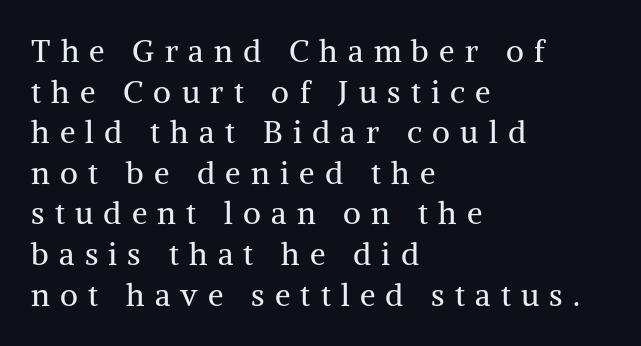
Q: Is the text bold? A: No.
Q: Is the text italic (slanted)? A: No, it is upright.
Q: Is the typeface a serif or a sans-serif typeface? A: Serif.
Q: Is the text underlined? A: No.
Q: How is the paragraph aligned? A: Left-aligned.
Q: Is the spacing between letters normal or unusually wide? A: Unusually wide.
Q: Is the spacing between lines tight, normal or loose? A: Normal.
Q: Width (condensed, normal, or wide)? A: Normal.
Q: Stroke contrast? A: Medium.
Q: x-height? A: Medium.
Q: Monospaced? A: No.
